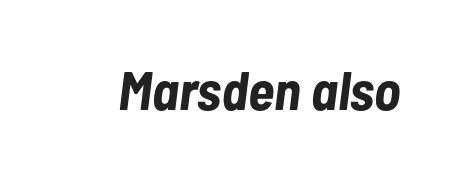
Q: Is the text bold? A: Yes.
Q: Is the text italic (slanted)? A: Yes, it leans right by about 7 degrees.
Q: Is the text underlined? A: No.
Q: Is the spacing between letters normal or unusually wide? A: Normal.
Q: Width (condensed, normal, or wide)? A: Condensed.
Q: Stroke contrast? A: Low.
Q: x-height? A: Medium.
Q: Monospaced? A: No.
